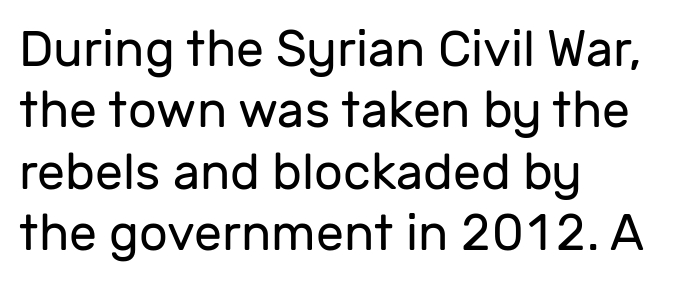
{"serif": "no", "italic": "no", "bold": "no", "weight": "regular", "width": "normal", "stroke_contrast": "low", "x_height": "medium", "monospaced": "no", "underline": "no", "align": "left", "line_spacing_ratio": 1.23, "letter_spacing": "normal", "letter_spacing_em": 0.0, "glyph_px": 50}
